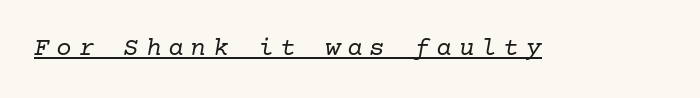
The image shows 26 px text type, italic (leaning right); set unusually wide letter spacing (+0.26 em), underlined.
